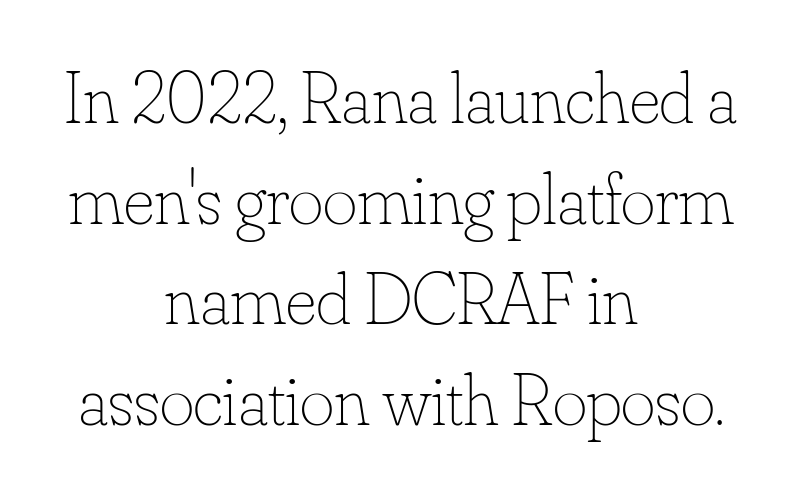
Both edges are ragged and mirror each other, which tells us the setting is centered. Each stroke keeps to a modest, everyday thickness or less. A clean baseline with only descenders dipping below it. Whoever set this chose a conventional vertical rhythm.
